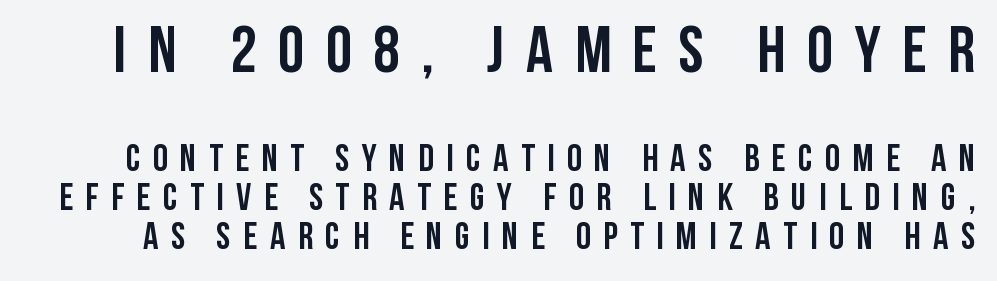
Q: Is the text bold? A: Yes.
Q: Is the text italic (slanted)? A: No, it is upright.
Q: Is the typeface a serif or a sans-serif typeface? A: Sans-serif.
Q: Is the text underlined? A: No.
Q: Is the spacing between letters normal or unusually wide? A: Unusually wide.
Q: Is the spacing between lines tight, normal or loose? A: Tight.
Q: Which block of text is set in a larger size, the first (top) or the second (bottom)? A: The first (top) one.
Q: Width (condensed, normal, or wide)? A: Condensed.
Q: Stroke contrast? A: Low.
Q: x-height? A: Large.
Q: Monospaced? A: No.
